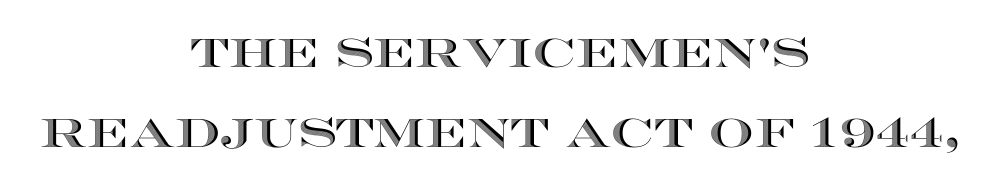
This sample has the flowing, uneven cadence of proportional lettering. In terms of letterspacing, this is plain default setting. Check under the words: just untouched page. Designer's note — italics off, roman on. Leading: increased. Which margin do the lines hug? Neither — every line sits in the middle.
